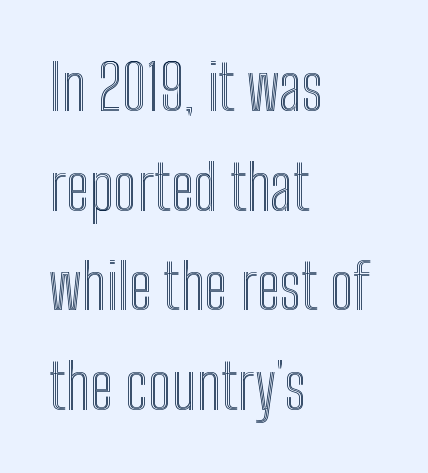
Q: Is the text italic (slanted)? A: No, it is upright.
Q: Is the text underlined? A: No.
Q: How is the paragraph aligned? A: Left-aligned.
Q: Is the spacing between letters normal or unusually wide? A: Normal.
Q: Is the spacing between lines tight, normal or loose? A: Normal.
Q: Width (condensed, normal, or wide)? A: Condensed.
Q: x-height? A: Medium.
Q: Monospaced? A: No.
